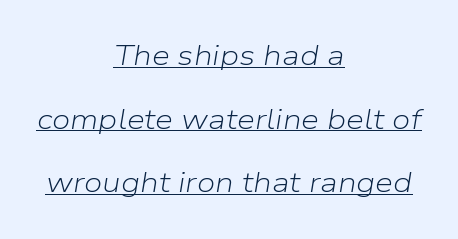
The horizontal fit of the characters is conventional and even. Posture: slanted. Airy leading. You could not count columns in this text — the font is proportionally spaced. This rendering features underlined lettering. No extra ink here — the face is not bold.
